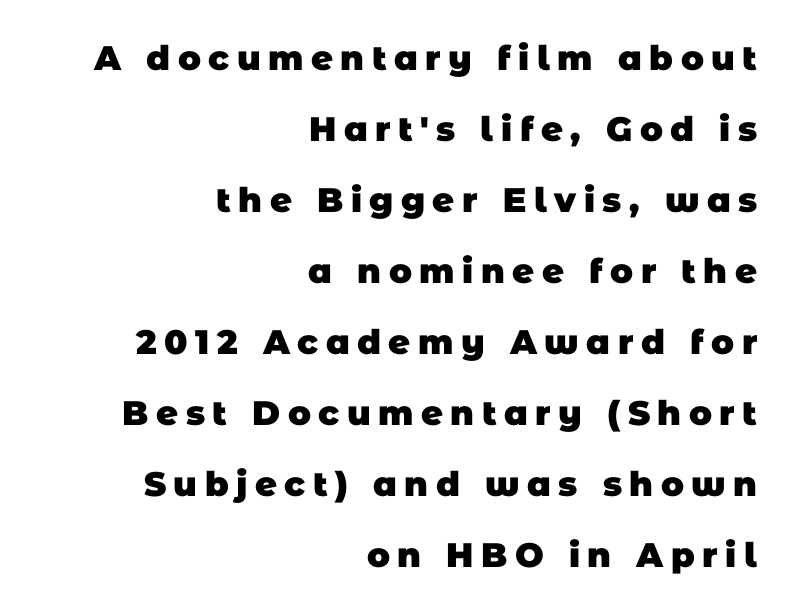
Q: Is the text bold? A: Yes.
Q: Is the typeface a serif or a sans-serif typeface? A: Sans-serif.
Q: Is the text underlined? A: No.
Q: How is the paragraph aligned? A: Right-aligned.
Q: Is the spacing between letters normal or unusually wide? A: Unusually wide.
Q: Is the spacing between lines tight, normal or loose? A: Loose.
Q: Width (condensed, normal, or wide)? A: Normal.
Q: Stroke contrast? A: Low.
Q: x-height? A: Large.
Q: Monospaced? A: No.
